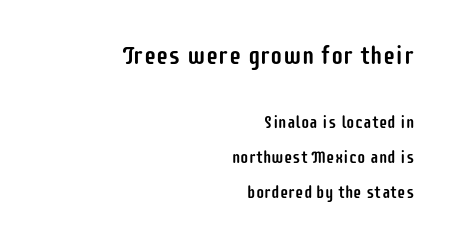
{"italic": "no", "underline": "no", "align": "right", "line_spacing": "loose", "line_spacing_ratio": 2.07, "letter_spacing": "normal", "letter_spacing_em": 0.0, "larger_block": "first", "size_ratio": 1.47, "glyph_px": 25}
